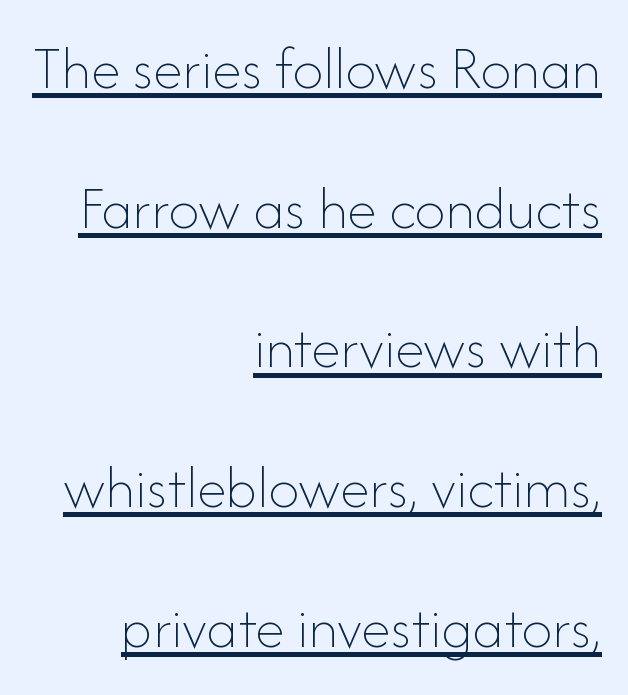
Q: Is the text bold? A: No.
Q: Is the text italic (slanted)? A: No, it is upright.
Q: Is the text underlined? A: Yes.
Q: How is the paragraph aligned? A: Right-aligned.
Q: Is the spacing between letters normal or unusually wide? A: Normal.
Q: Is the spacing between lines tight, normal or loose? A: Loose.
Q: Width (condensed, normal, or wide)? A: Normal.
Q: Stroke contrast? A: Low.
Q: x-height? A: Small.
Q: Monospaced? A: No.
